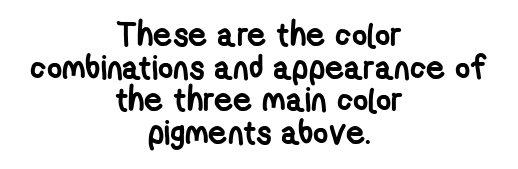
Q: Is the text bold? A: Yes.
Q: Is the typeface a serif or a sans-serif typeface? A: Sans-serif.
Q: Is the text underlined? A: No.
Q: How is the paragraph aligned? A: Centered.
Q: Is the spacing between letters normal or unusually wide? A: Normal.
Q: Is the spacing between lines tight, normal or loose? A: Tight.
Q: Width (condensed, normal, or wide)? A: Condensed.
Q: Stroke contrast? A: Low.
Q: x-height? A: Medium.
Q: Monospaced? A: No.
